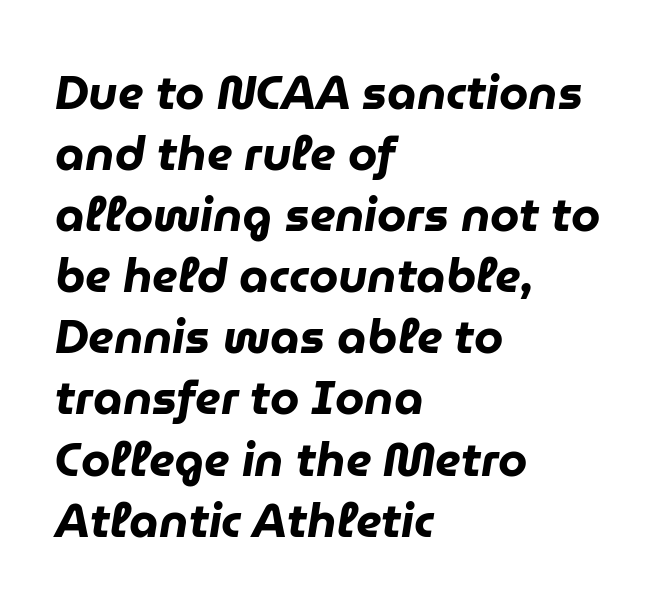
Q: Is the text bold? A: Yes.
Q: Is the text italic (slanted)? A: Yes, it leans right by about 9 degrees.
Q: Is the text underlined? A: No.
Q: How is the paragraph aligned? A: Left-aligned.
Q: Is the spacing between letters normal or unusually wide? A: Normal.
Q: Is the spacing between lines tight, normal or loose? A: Normal.
Q: Width (condensed, normal, or wide)? A: Normal.
Q: Stroke contrast? A: Low.
Q: x-height? A: Medium.
Q: Monospaced? A: No.
